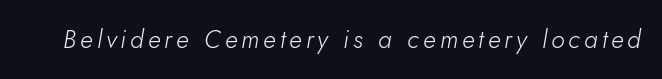
{"italic": "yes", "lean": "right", "slant_degrees": 10, "bold": "no", "underline": "no", "glyph_px": 25}
